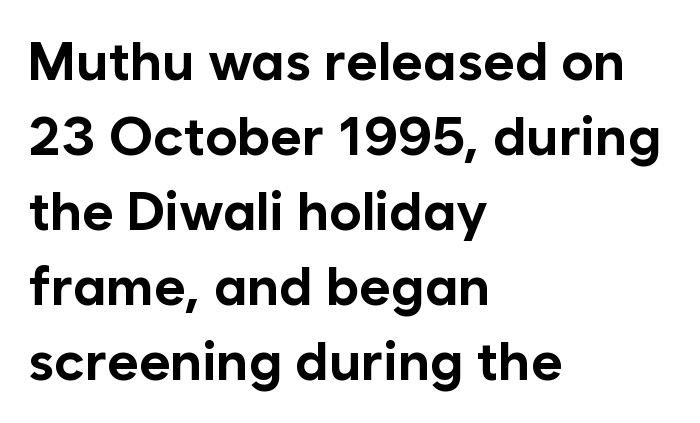
Alignment: flush left. The lettering stays uniformly vertical, giving the passage a roman look. There is no visible air inserted between adjacent glyphs. This sample has the flowing, uneven cadence of proportional lettering. Compared with an ordinary text face, these strokes are far heavier — a full bold.
